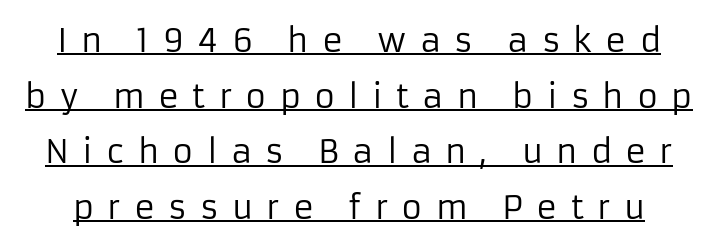
The image shows 32 px regular-weight sans-serif type, upright; set line spacing 1.74x, unusually wide letter spacing (+0.41 em), underlined; low stroke contrast and a medium x-height.
